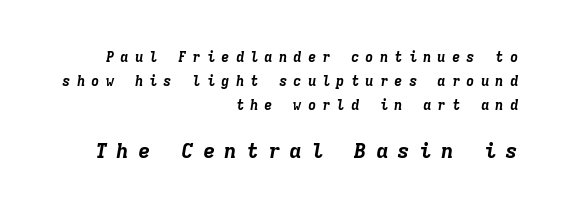
{"italic": "yes", "lean": "right", "slant_degrees": 9, "bold": "yes", "underline": "no", "align": "right", "line_spacing_ratio": 1.72, "letter_spacing": "wide", "letter_spacing_em": 0.43, "larger_block": "second", "size_ratio": 1.5, "glyph_px": 21}
